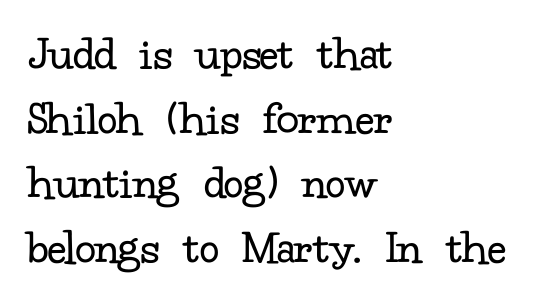
The weight tops out at a normal text grade. Stroke terminals: seriffed. Honestly, there is no underline to notice here at all. Italic? Not at all — the glyphs are vertical.
